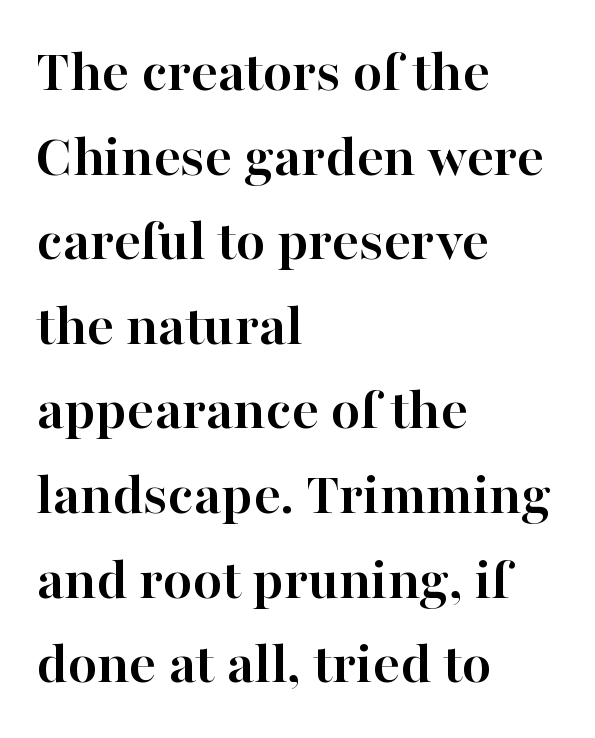
Q: Is the text bold? A: Yes.
Q: Is the text italic (slanted)? A: No, it is upright.
Q: Is the typeface a serif or a sans-serif typeface? A: Serif.
Q: Is the text underlined? A: No.
Q: How is the paragraph aligned? A: Left-aligned.
Q: Is the spacing between letters normal or unusually wide? A: Normal.
Q: Is the spacing between lines tight, normal or loose? A: Normal.
Q: Width (condensed, normal, or wide)? A: Normal.
Q: Stroke contrast? A: High.
Q: x-height? A: Medium.
Q: Monospaced? A: No.
